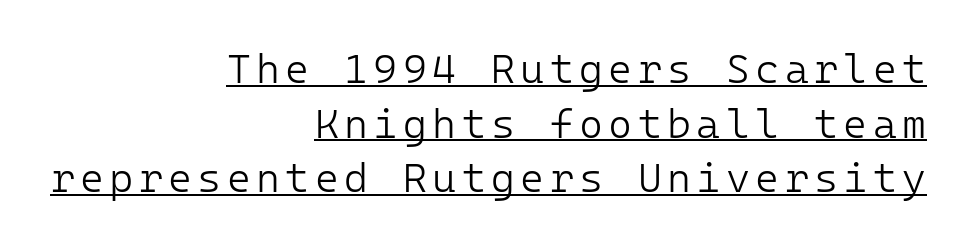
Q: Is the text bold? A: No.
Q: Is the text italic (slanted)? A: No, it is upright.
Q: Is the typeface a serif or a sans-serif typeface? A: Sans-serif.
Q: Is the text underlined? A: Yes.
Q: How is the paragraph aligned? A: Right-aligned.
Q: Is the spacing between lines tight, normal or loose? A: Normal.
Q: Width (condensed, normal, or wide)? A: Normal.
Q: Stroke contrast? A: Low.
Q: x-height? A: Medium.
